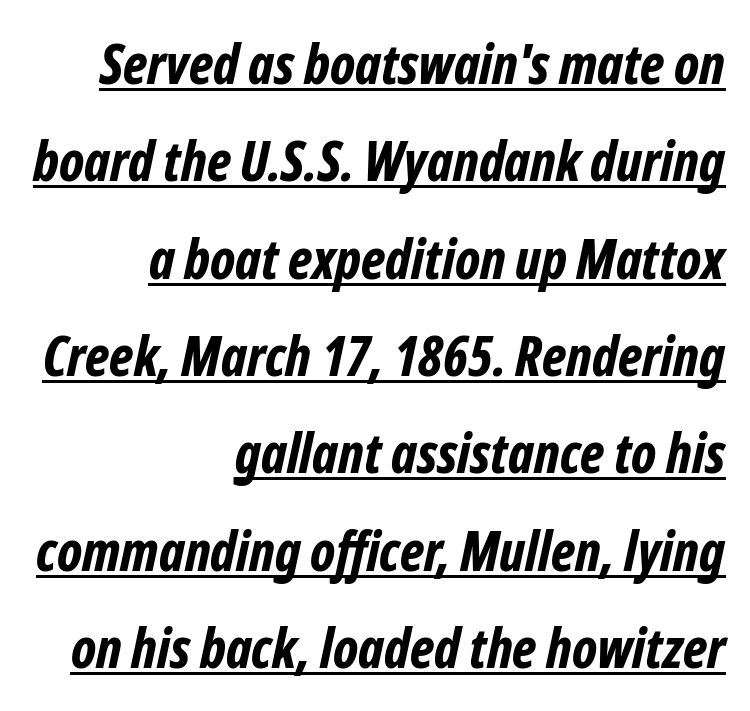
Q: Is the text bold? A: Yes.
Q: Is the text italic (slanted)? A: Yes, it leans right by about 12 degrees.
Q: Is the text underlined? A: Yes.
Q: How is the paragraph aligned? A: Right-aligned.
Q: Is the spacing between letters normal or unusually wide? A: Normal.
Q: Width (condensed, normal, or wide)? A: Condensed.
Q: Stroke contrast? A: Low.
Q: x-height? A: Medium.
Q: Monospaced? A: No.
